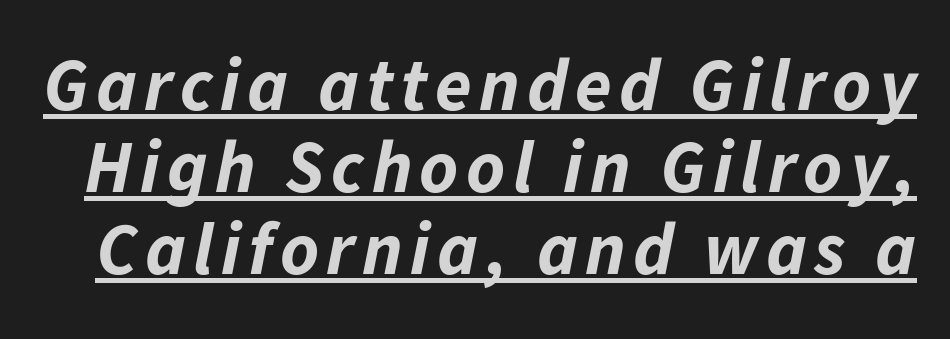
Q: Is the text bold? A: Yes.
Q: Is the text italic (slanted)? A: Yes, it leans right by about 11 degrees.
Q: Is the text underlined? A: Yes.
Q: Is the spacing between lines tight, normal or loose? A: Tight.
Q: Width (condensed, normal, or wide)? A: Normal.
Q: Stroke contrast? A: Low.
Q: x-height? A: Medium.
Q: Monospaced? A: No.
